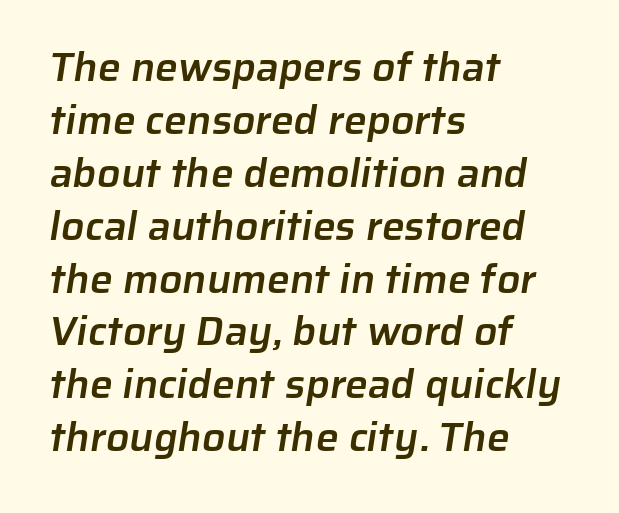
The image shows 41 px semibold sans-serif type; set left-aligned, normal line spacing (1.29x), normal letter spacing, not underlined; low stroke contrast and a medium x-height.
